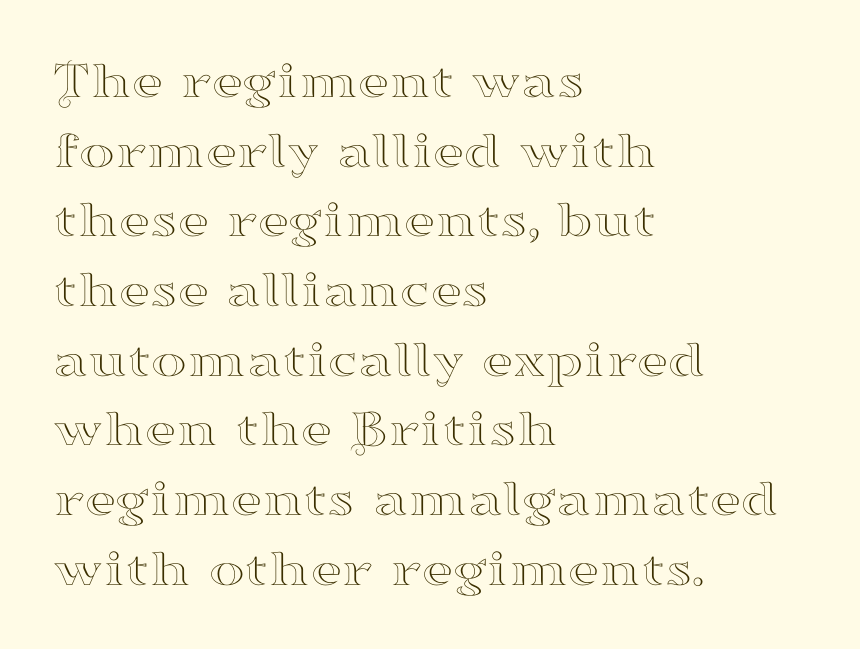
The image shows 54 px wide serif type, upright; set left-aligned, normal line spacing (1.29x), normal letter spacing, not underlined; high stroke contrast and a small x-height.
